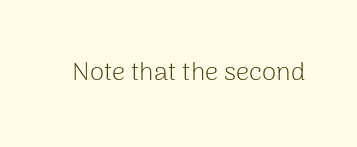
Q: Is the text bold? A: No.
Q: Is the text italic (slanted)? A: No, it is upright.
Q: Is the text underlined? A: No.
Q: Is the spacing between letters normal or unusually wide? A: Normal.
